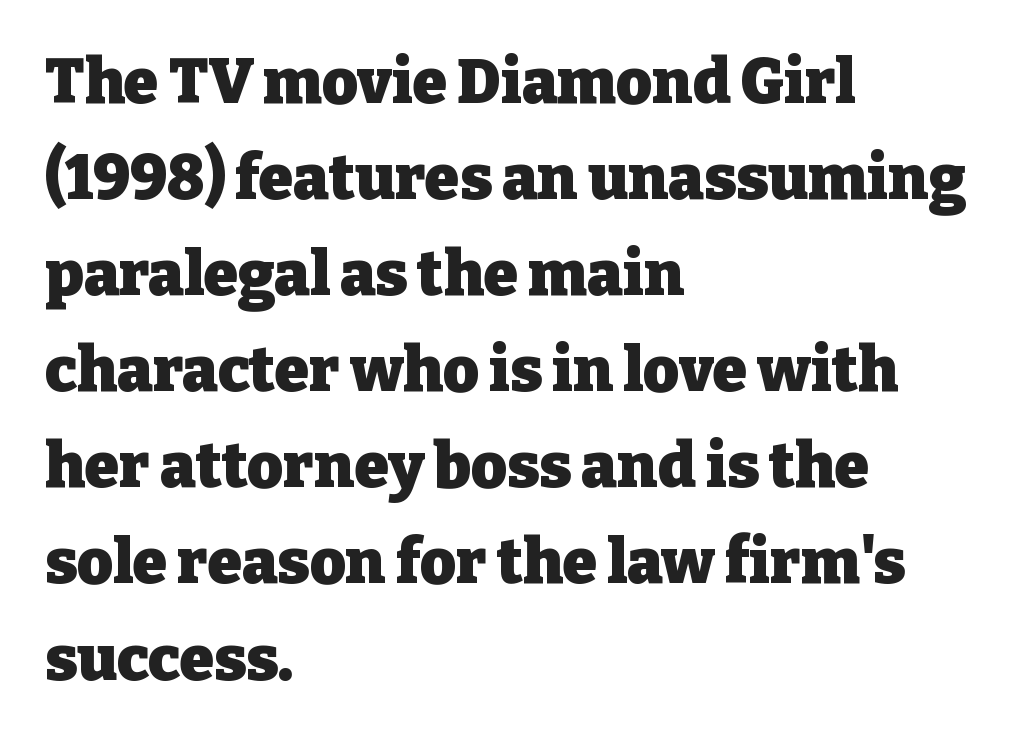
How are the letters spaced? Ordinarily, with no added tracking. The paragraph shown leans on its left margin. Successive baselines arrive at the customary interval. Heavy, bold letterforms. These lines were composed using upright roman letters. Think of a printed novel: that variable character pitch is what you see here.
